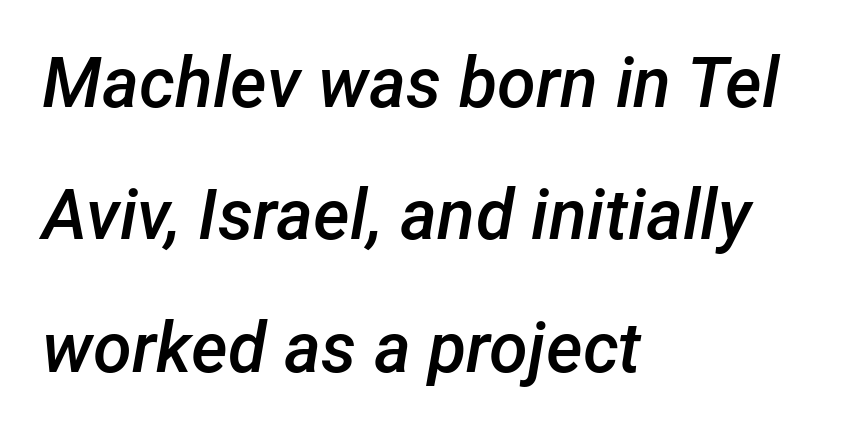
The image shows 70 px semibold type, italic (leaning right); set left-aligned, line spacing 1.89x, normal letter spacing, not underlined; low stroke contrast and a medium x-height.
